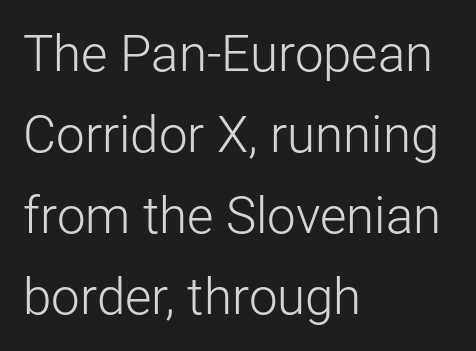
Q: Is the text bold? A: No.
Q: Is the text italic (slanted)? A: No, it is upright.
Q: Is the typeface a serif or a sans-serif typeface? A: Sans-serif.
Q: Is the text underlined? A: No.
Q: How is the paragraph aligned? A: Left-aligned.
Q: Is the spacing between letters normal or unusually wide? A: Normal.
Q: Is the spacing between lines tight, normal or loose? A: Normal.
Q: Width (condensed, normal, or wide)? A: Normal.
Q: Stroke contrast? A: Low.
Q: x-height? A: Medium.
Q: Monospaced? A: No.
